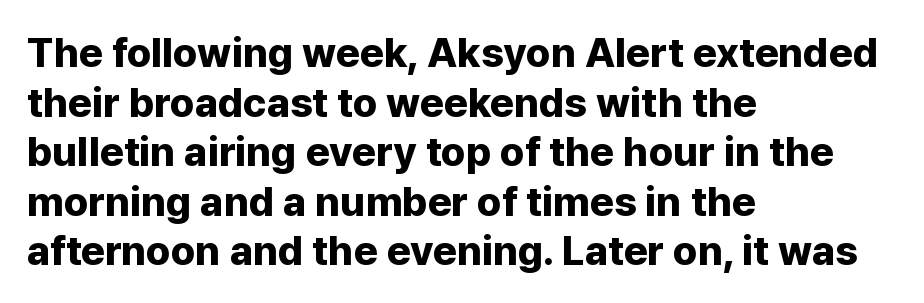
The image shows 41 px bold sans-serif type, upright; set left-aligned, line spacing 1.21x, normal letter spacing, not underlined; low stroke contrast and a medium x-height.
